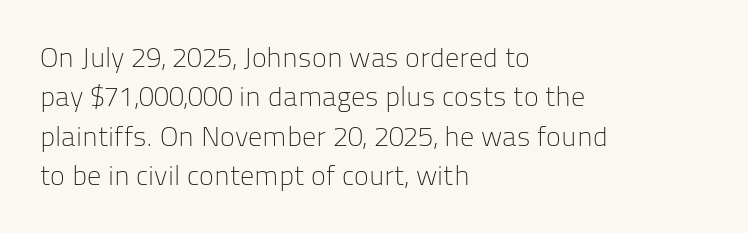
Do the characters align in a grid? No, the font is proportional. Unmarked baselines from the first word to the last. The face looks like a standard text weight, possibly lighter. Does the copy run flush right? No — it runs flush left.
